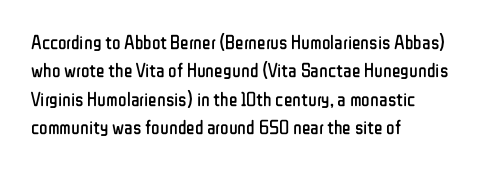
Q: Is the text bold? A: No.
Q: Is the text italic (slanted)? A: No, it is upright.
Q: Is the text underlined? A: No.
Q: How is the paragraph aligned? A: Left-aligned.
Q: Is the spacing between letters normal or unusually wide? A: Normal.
Q: Is the spacing between lines tight, normal or loose? A: Normal.
